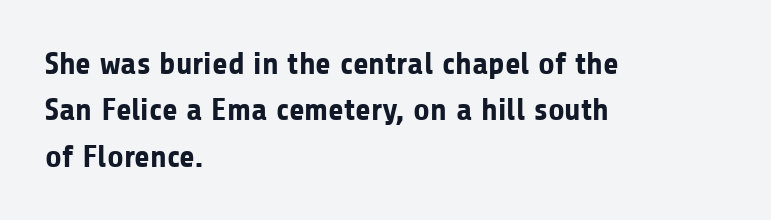
Q: Is the text bold? A: Yes.
Q: Is the text italic (slanted)? A: No, it is upright.
Q: Is the typeface a serif or a sans-serif typeface? A: Sans-serif.
Q: Is the text underlined? A: No.
Q: How is the paragraph aligned? A: Left-aligned.
Q: Is the spacing between letters normal or unusually wide? A: Normal.
Q: Is the spacing between lines tight, normal or loose? A: Normal.
Q: Width (condensed, normal, or wide)? A: Normal.
Q: Stroke contrast? A: Low.
Q: x-height? A: Medium.
Q: Monospaced? A: No.
